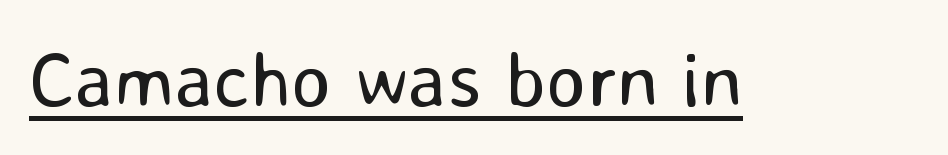
Posture: upright roman. Proportional: the letters do not fall into vertical columns. No chunkiness to these letters — they're not bold. This rendering employs a face without finishing strokes, i.e., a sans-serif. Is there an underline? Yes — a line sits under the letters.
